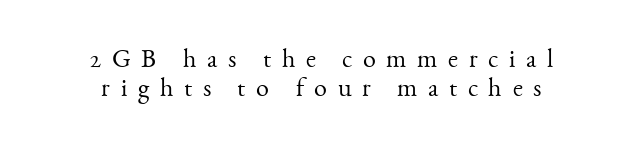
{"italic": "no", "bold": "no", "underline": "no", "align": "center", "line_spacing": "tight", "line_spacing_ratio": 1.11, "letter_spacing": "wide", "letter_spacing_em": 0.41, "glyph_px": 26}
